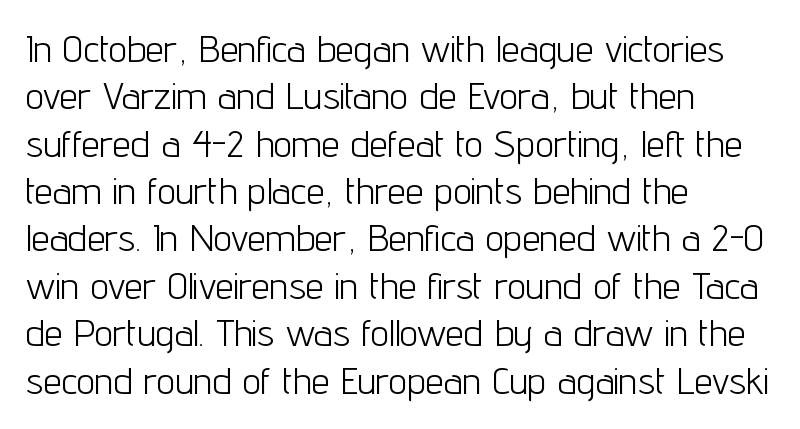
Unlike italic type, these characters show no tilt at all. Plain, unruled lines of type. Regular leading. The gaps between neighbouring characters are ordinary and unremarkable.
